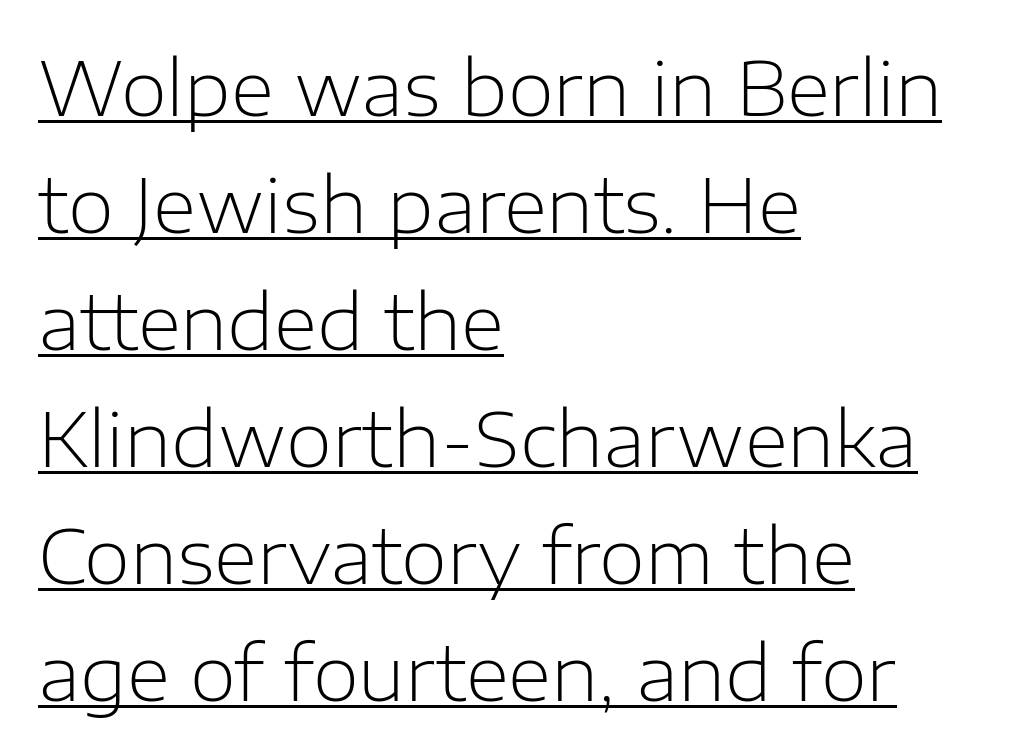
The image shows 75 px light sans-serif type, upright; set left-aligned, normal line spacing (1.56x), normal letter spacing, underlined; low stroke contrast and a medium x-height.
